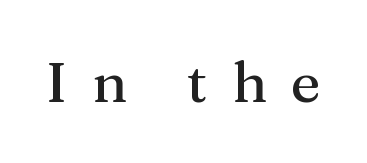
The image shows 57 px serif type, upright; set unusually wide letter spacing (+0.42 em), not underlined; medium stroke contrast and a medium x-height.
